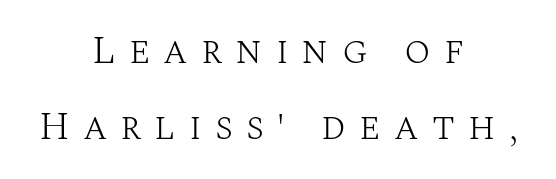
{"serif": "yes", "italic": "no", "bold": "no", "weight": "light", "width": "normal", "stroke_contrast": "medium", "x_height": "large", "monospaced": "no", "underline": "no", "align": "center", "line_spacing": "loose", "line_spacing_ratio": 1.94, "letter_spacing": "wide", "letter_spacing_em": 0.34, "glyph_px": 39}
